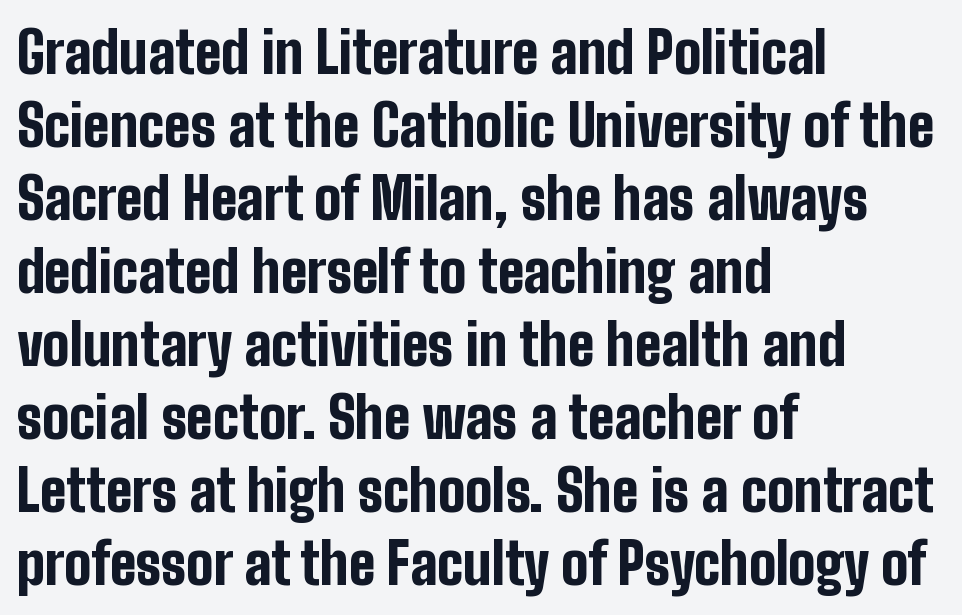
Q: Is the text bold? A: Yes.
Q: Is the text italic (slanted)? A: No, it is upright.
Q: Is the typeface a serif or a sans-serif typeface? A: Sans-serif.
Q: Is the text underlined? A: No.
Q: How is the paragraph aligned? A: Left-aligned.
Q: Is the spacing between letters normal or unusually wide? A: Normal.
Q: Is the spacing between lines tight, normal or loose? A: Normal.
Q: Width (condensed, normal, or wide)? A: Condensed.
Q: Stroke contrast? A: Low.
Q: x-height? A: Medium.
Q: Monospaced? A: No.
